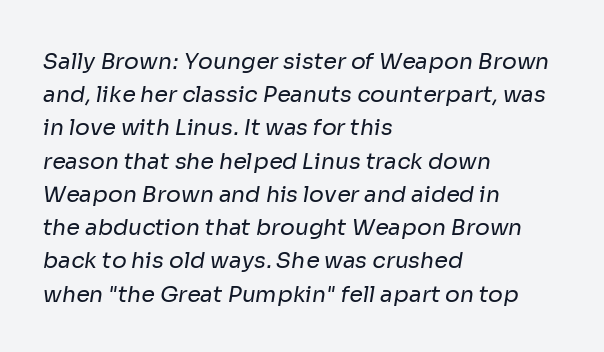
The lines in this sample share a left origin and differ only in where they stop. Default kerning and tracking; the words read as compact shapes. The passage shown stacks its lines at a standard gap. Weight: regular or lighter.
